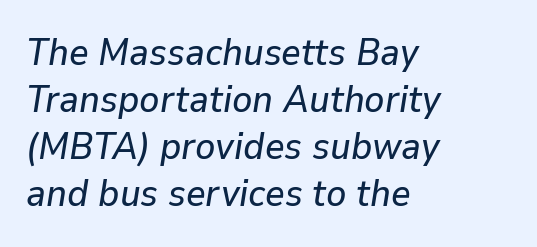
Q: Is the text italic (slanted)? A: Yes, it leans right by about 9 degrees.
Q: Is the text underlined? A: No.
Q: How is the paragraph aligned? A: Left-aligned.
Q: Is the spacing between letters normal or unusually wide? A: Normal.
Q: Width (condensed, normal, or wide)? A: Normal.
Q: Stroke contrast? A: Low.
Q: x-height? A: Medium.
Q: Monospaced? A: No.
